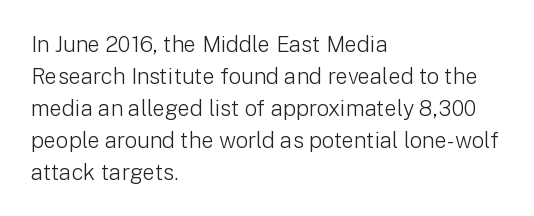
The image shows 22 px text type, upright; set left-aligned, normal line spacing (1.45x), normal letter spacing, not underlined.
